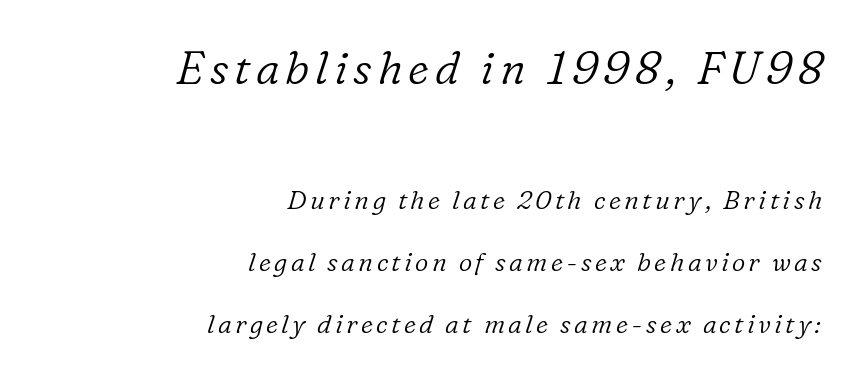
The specimen omits any rule beneath the text block's lines. This sample has the flowing, uneven cadence of proportional lettering. What's the leading like? Stretched, with rows far apart. Line ends are locked; line starts wander.
